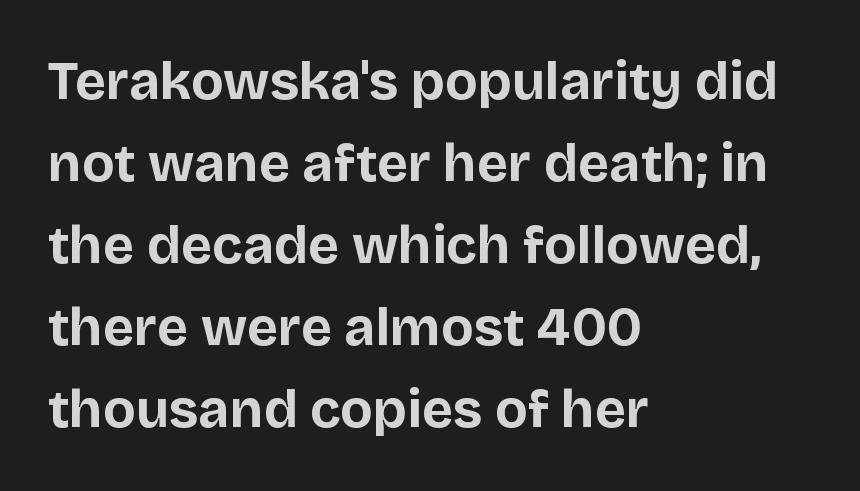
{"serif": "no", "italic": "no", "bold": "yes", "weight": "bold", "width": "normal", "stroke_contrast": "low", "x_height": "large", "monospaced": "no", "underline": "no", "align": "left", "line_spacing": "normal", "line_spacing_ratio": 1.52, "letter_spacing": "normal", "letter_spacing_em": 0.0, "glyph_px": 54}
